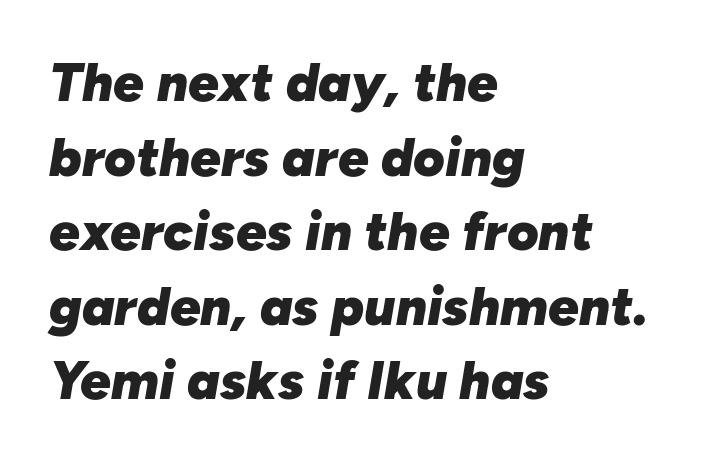
The axis of the letterforms is tilted away from vertical. Inter-character spacing is left at the font's built-in metrics. Summary of weight: heavy, a full bold. The space between consecutive lines is moderate. Varying glyph widths throughout — classic text-font behaviour. Descenders are the only things crossing below the line.
